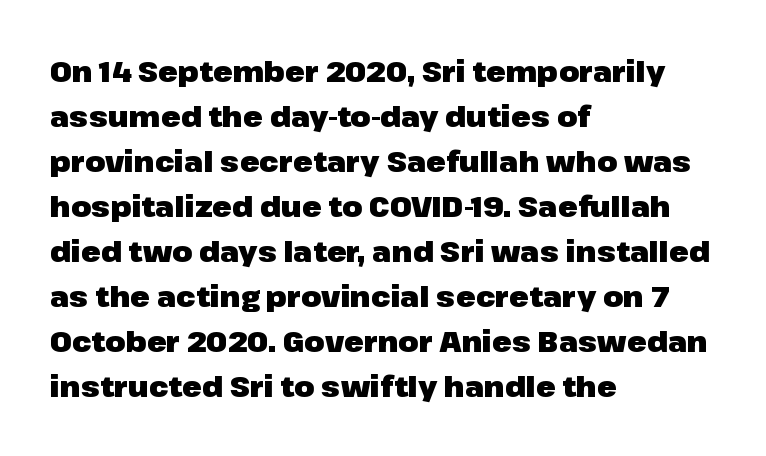
The image shows 29 px heavy sans-serif type, upright; set left-aligned, normal line spacing (1.55x), normal letter spacing, not underlined; low stroke contrast and a medium x-height.
